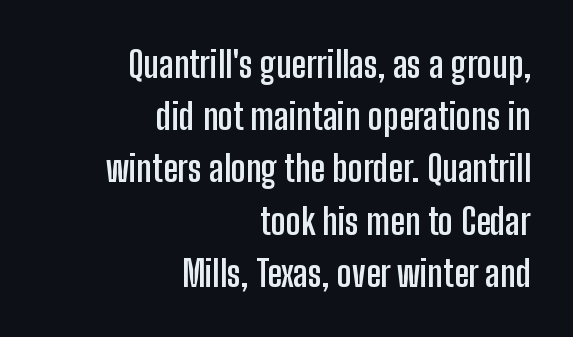
{"serif": "no", "italic": "no", "bold": "yes", "weight": "semibold", "width": "condensed", "stroke_contrast": "low", "x_height": "medium", "monospaced": "no", "underline": "no", "align": "right", "line_spacing": "normal", "line_spacing_ratio": 1.45, "letter_spacing": "normal", "letter_spacing_em": 0.0, "glyph_px": 36}
